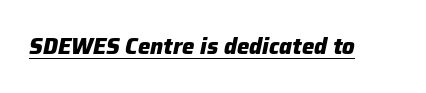
This sample carries an underscore along the baseline area. Style check: oblique. What stands out about the letter spacing? Nothing — it is the standard amount. Set as a true bold cut, around the 700 mark.
